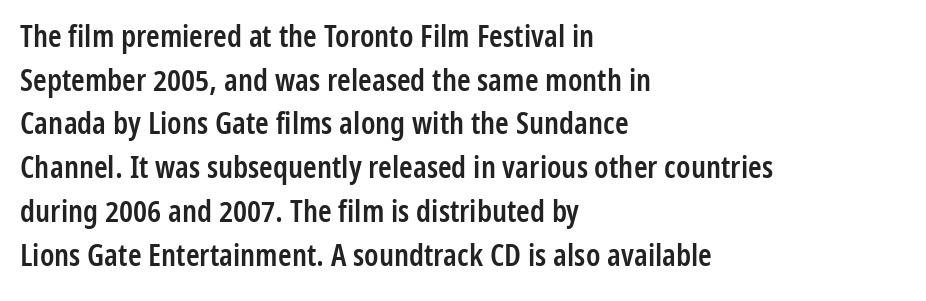
{"serif": "no", "italic": "no", "bold": "semi", "weight": "semibold", "width": "condensed", "stroke_contrast": "low", "x_height": "medium", "monospaced": "no", "underline": "no", "align": "left", "line_spacing": "normal", "line_spacing_ratio": 1.41, "letter_spacing": "normal", "letter_spacing_em": 0.0, "glyph_px": 31}
